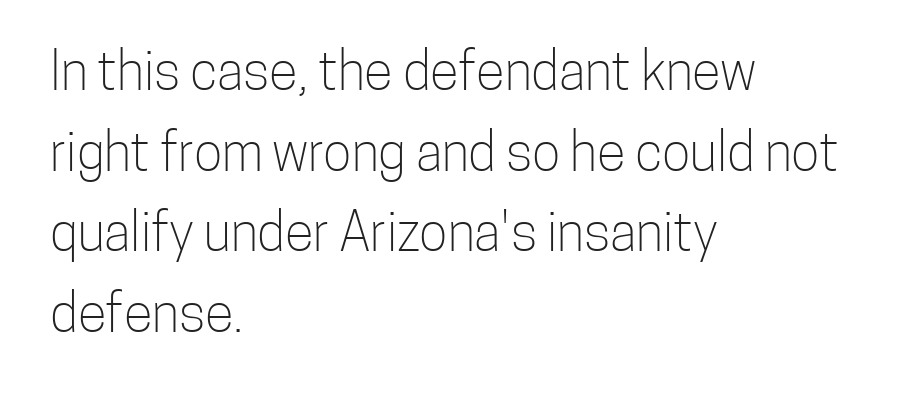
{"serif": "no", "italic": "no", "bold": "no", "weight": "light", "width": "condensed", "stroke_contrast": "low", "x_height": "medium", "monospaced": "no", "underline": "no", "align": "left", "line_spacing": "normal", "line_spacing_ratio": 1.52, "letter_spacing": "normal", "letter_spacing_em": 0.0, "glyph_px": 53}
